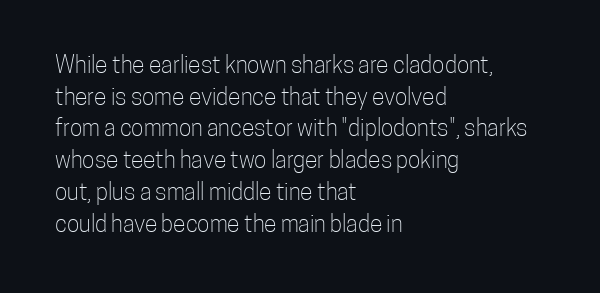
{"italic": "no", "bold": "no", "underline": "no", "align": "left", "line_spacing": "normal", "line_spacing_ratio": 1.38, "letter_spacing": "normal", "letter_spacing_em": 0.0, "glyph_px": 23}
